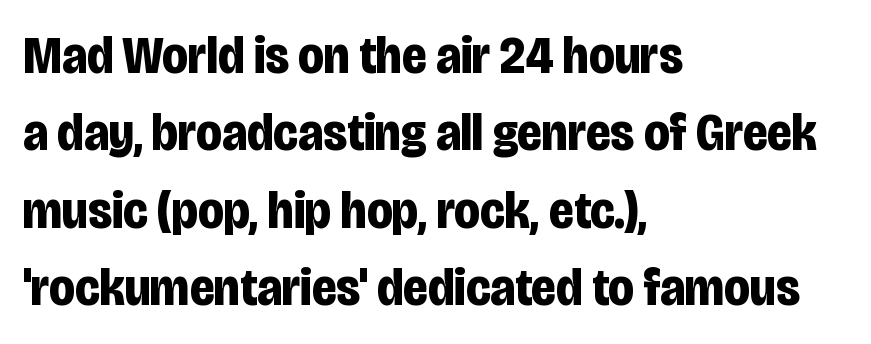
The image shows 53 px bold, condensed sans-serif type, upright; set left-aligned, normal line spacing (1.46x), normal letter spacing, not underlined; low stroke contrast and a large x-height.
